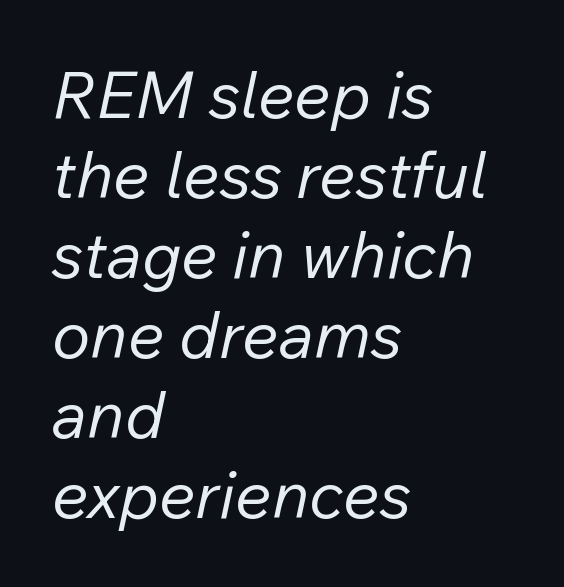
The lines are quadded left. Posture: slanted. Underline: absent. Looks like regular typesetting: each glyph gets only the width it needs. Weight: not bold — regular or lighter. There is no visible air inserted between adjacent glyphs.
